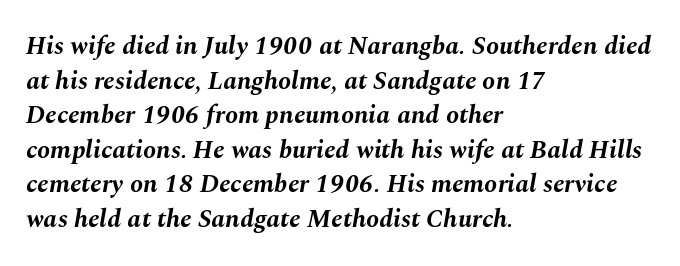
Just letters on the line, the space beneath them empty. Successive baselines arrive at the customary interval. Compared with a centered layout, this one pins lines to the left instead. It's the slanting kind of type. Chunky letters — that's bold for sure.
